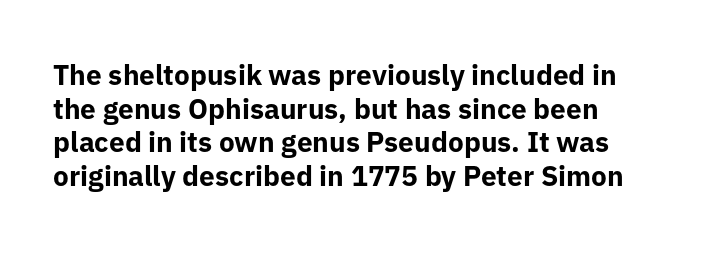
Summary of weight: heavy, a full bold. Upright lettering throughout. Each line starts at the same left margin while the right side varies. You could not count columns in this text — the font is proportionally spaced. The rendering keeps characters at their native spacing. Underlining? Definitely not there.
